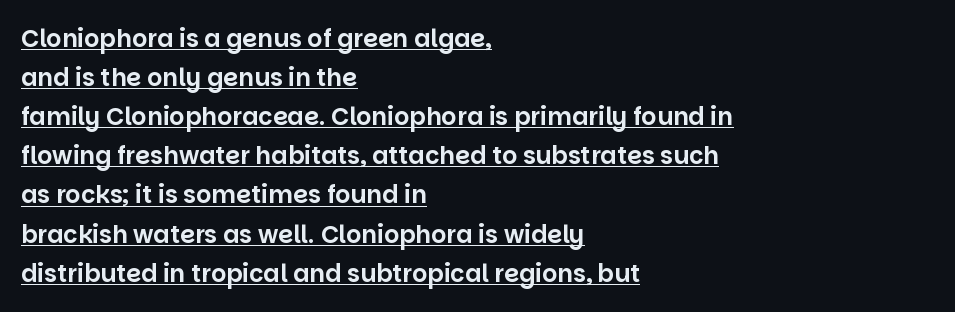
Q: Is the text italic (slanted)? A: No, it is upright.
Q: Is the text underlined? A: Yes.
Q: How is the paragraph aligned? A: Left-aligned.
Q: Is the spacing between letters normal or unusually wide? A: Normal.
Q: Is the spacing between lines tight, normal or loose? A: Normal.
